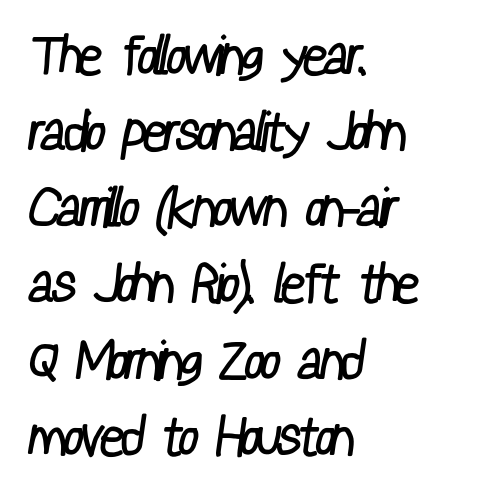
The image shows 54 px regular-weight, condensed sans-serif type; set left-aligned, normal line spacing (1.41x), normal letter spacing, not underlined; low stroke contrast and a medium x-height.
